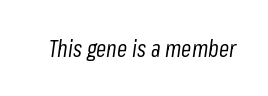
The image shows 23 px text type, italic (leaning right); set normal letter spacing, not underlined.
